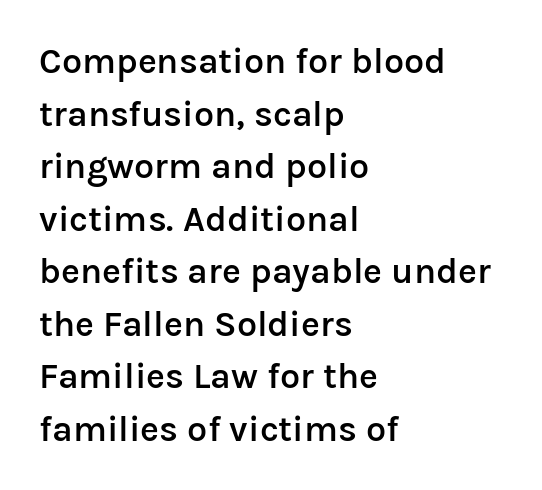
Q: Is the text bold? A: Semi-bold.
Q: Is the text italic (slanted)? A: No, it is upright.
Q: Is the typeface a serif or a sans-serif typeface? A: Sans-serif.
Q: Is the text underlined? A: No.
Q: How is the paragraph aligned? A: Left-aligned.
Q: Is the spacing between letters normal or unusually wide? A: Normal.
Q: Is the spacing between lines tight, normal or loose? A: Normal.
Q: Width (condensed, normal, or wide)? A: Normal.
Q: Stroke contrast? A: Low.
Q: x-height? A: Medium.
Q: Monospaced? A: No.
